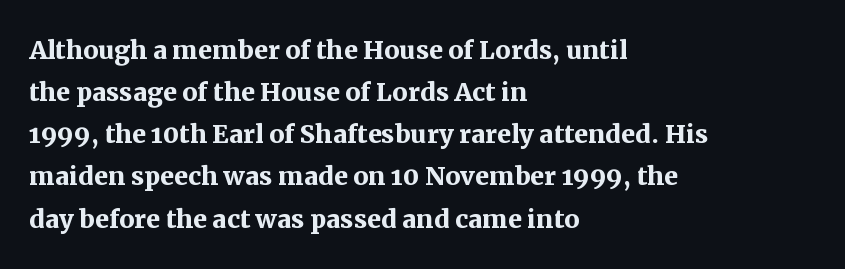
The lines in this sample share a left origin and differ only in where they stop. The sample has been set heavy, in full bold. The rendering keeps characters at their native spacing. The letters advance in unequal steps, a hallmark of proportional type. Note: serifs present on the glyphs.
